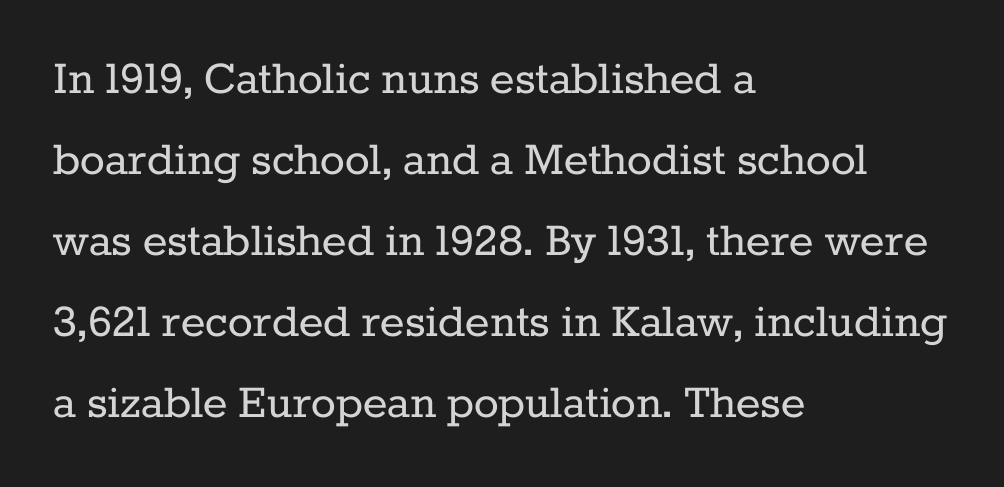
Nothing heavy about these letters — not bold at all. You could not count columns in this text — the font is proportionally spaced. These lines keep a tight, regular rhythm from letter to letter. Summary of vertical rhythm: regular, with standard interline spacing. This rendering employs a face with finishing strokes, i.e., a serif.
